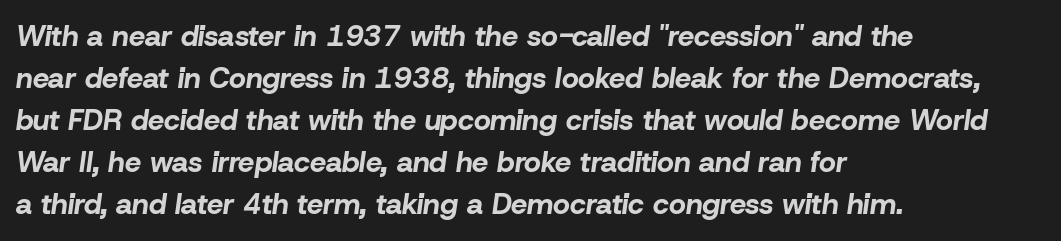
{"italic": "yes", "lean": "right", "slant_degrees": 8, "bold": "yes", "weight": "bold", "width": "normal", "stroke_contrast": "low", "x_height": "medium", "monospaced": "no", "underline": "no", "align": "left", "line_spacing": "normal", "line_spacing_ratio": 1.45, "letter_spacing": "normal", "letter_spacing_em": 0.0, "glyph_px": 29}
